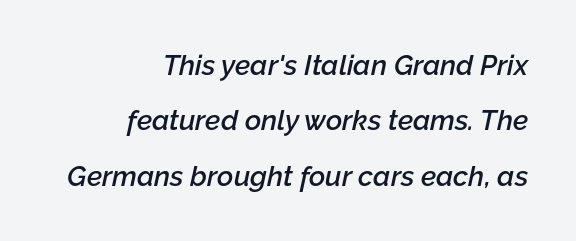
Q: Is the text bold? A: Semi-bold.
Q: Is the text italic (slanted)? A: Yes, it leans right by about 12 degrees.
Q: Is the text underlined? A: No.
Q: How is the paragraph aligned? A: Right-aligned.
Q: Is the spacing between letters normal or unusually wide? A: Normal.
Q: Is the spacing between lines tight, normal or loose? A: Loose.
Q: Width (condensed, normal, or wide)? A: Normal.
Q: Stroke contrast? A: Low.
Q: x-height? A: Medium.
Q: Monospaced? A: No.
